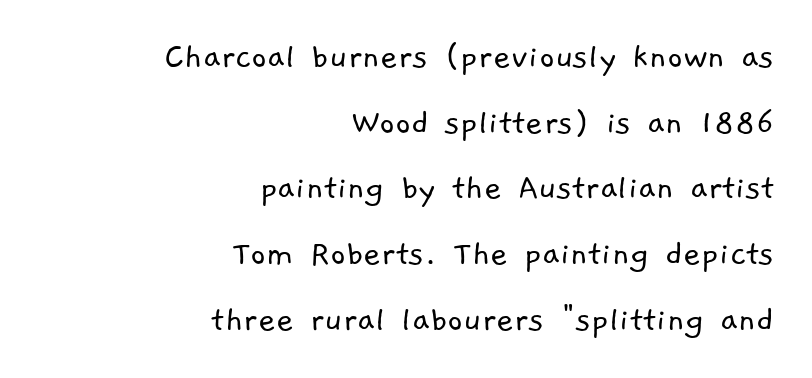
{"serif": "no", "bold": "no", "weight": "light", "width": "normal", "stroke_contrast": "low", "x_height": "medium", "monospaced": "no", "underline": "no", "align": "right", "line_spacing_ratio": 1.73, "letter_spacing": "normal", "letter_spacing_em": 0.0, "glyph_px": 38}
